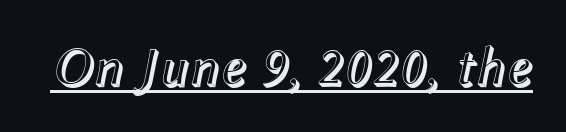
The image shows 55 px text type, italic (leaning right); set normal letter spacing, underlined; a medium x-height.
